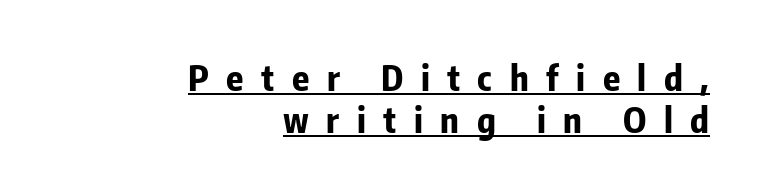
{"serif": "no", "italic": "no", "bold": "yes", "weight": "bold", "width": "condensed", "stroke_contrast": "low", "x_height": "medium", "monospaced": "no", "underline": "yes", "align": "right", "line_spacing_ratio": 1.19, "letter_spacing": "wide", "letter_spacing_em": 0.5, "glyph_px": 35}
